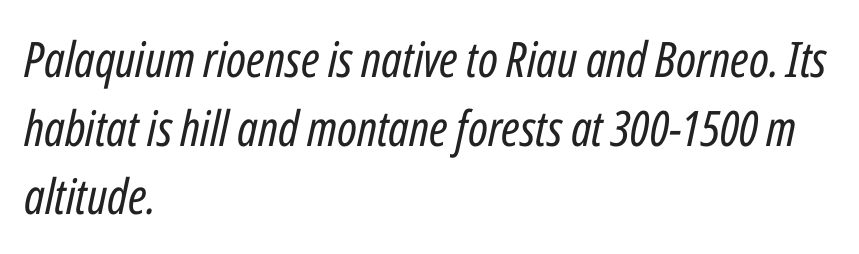
These lines are rendered in a variable-pitch font. The words here are not underlined. Baseline-to-baseline distance is the conventional proportion of letter height. The letters sit at their default tracking, neither squeezed nor spread. The axis of the letterforms is tilted away from vertical.
